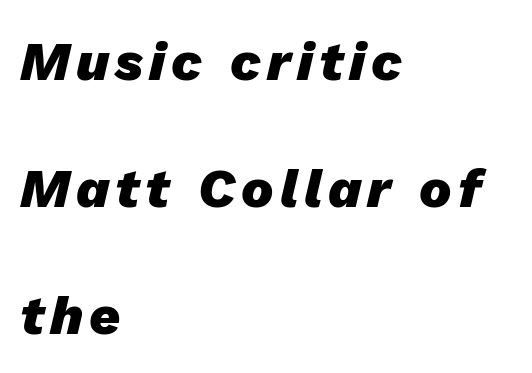
Every character sits at an angle, as italics do. Each new line begins a long way beneath the previous one. Spacing verdict: proportional, widths tailored to each character. Look at the stroke-to-counter ratio: heavy, a bold. A classic flush-left, rag-right setting is used for this passage.
